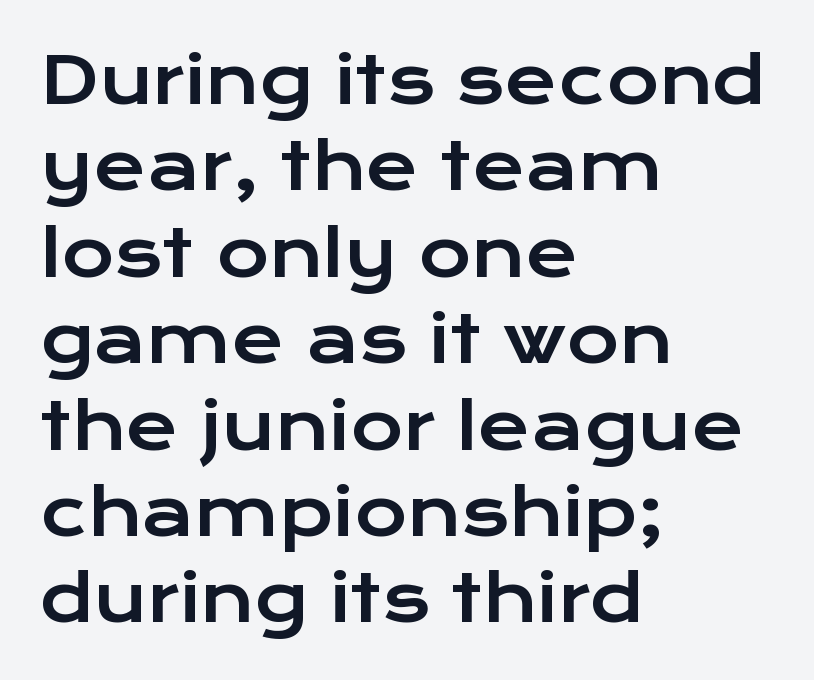
The characters display no serif detailing; their extremities are plain. Spacing between characters is what you'd get straight out of the box. Regarding leading, the lines here are spaced in the standard way. Italic: no, the glyphs are upright roman. Plain, unruled lines of type.
